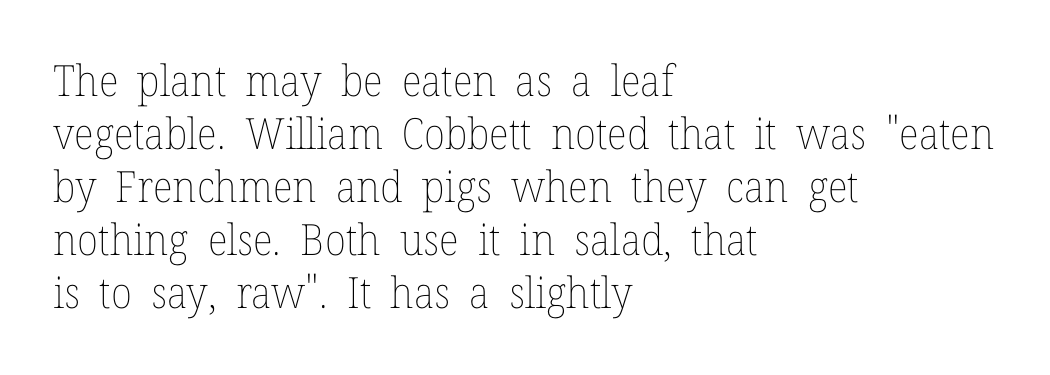
The image shows 43 px thin type, upright; set left-aligned, line spacing 1.23x, normal letter spacing, not underlined; low stroke contrast and a medium x-height.
